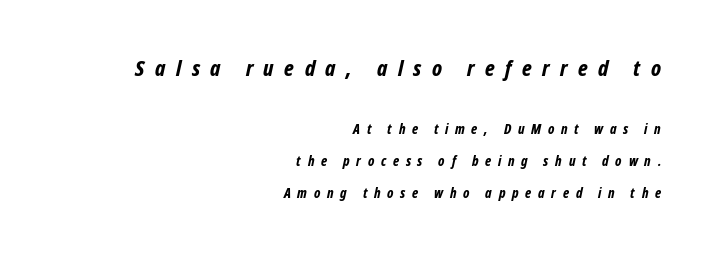
The image shows 22 px bold type, italic (leaning right); set right-aligned, loose line spacing (2.26x), unusually wide letter spacing (+0.48 em), not underlined; the first (top) block is 1.57x larger.
